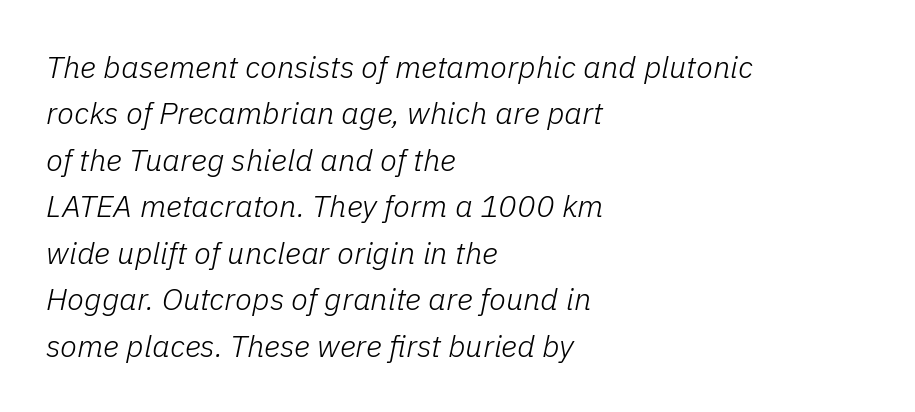
The face used here is proportionally spaced, like ordinary book or web type. The letters sit at their default tracking, neither squeezed nor spread. Looking at the ascenders, they clearly lean. Letters have the restrained weight of plain body copy at most.
